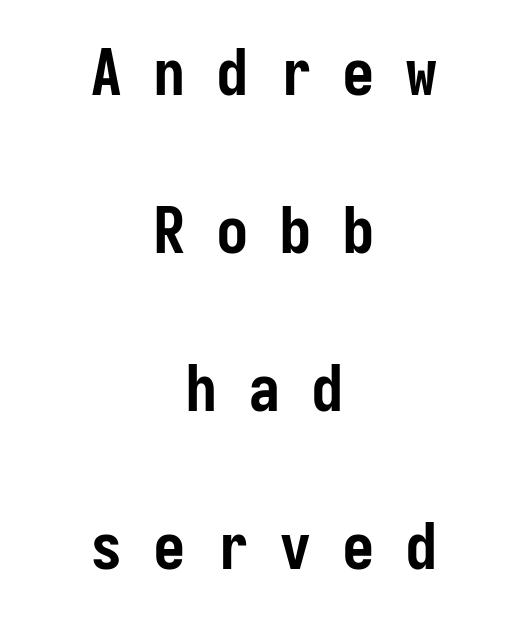
The image shows 65 px semibold, condensed sans-serif type, upright, monospaced; set centered, loose line spacing (2.43x), unusually wide letter spacing (+0.47 em), not underlined; low stroke contrast and a medium x-height.
